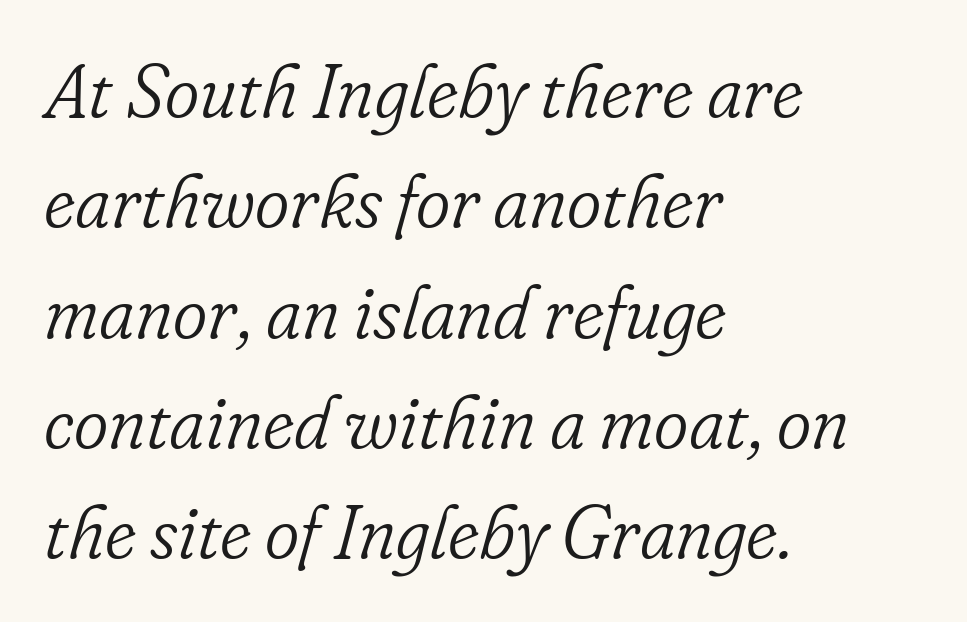
The strip under each line holds only bare page. Is this a fixed-width face? No — the glyphs have proportional, varying widths. This is not heavy type; no bold has been used. Line spacing here is normal.
